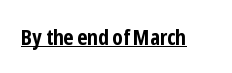
{"italic": "no", "bold": "yes", "underline": "yes", "letter_spacing": "normal", "letter_spacing_em": 0.0, "glyph_px": 22}
